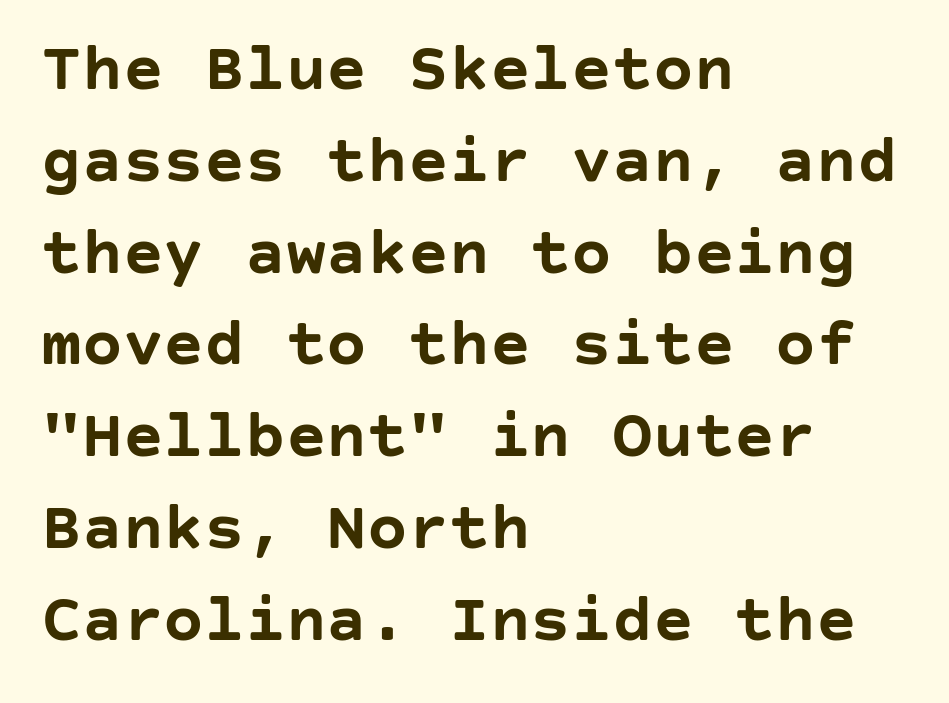
Q: Is the text bold? A: Yes.
Q: Is the text italic (slanted)? A: No, it is upright.
Q: Is the typeface a serif or a sans-serif typeface? A: Sans-serif.
Q: Is the text underlined? A: No.
Q: How is the paragraph aligned? A: Left-aligned.
Q: Is the spacing between letters normal or unusually wide? A: Normal.
Q: Is the spacing between lines tight, normal or loose? A: Normal.
Q: Width (condensed, normal, or wide)? A: Normal.
Q: Stroke contrast? A: Low.
Q: x-height? A: Large.
